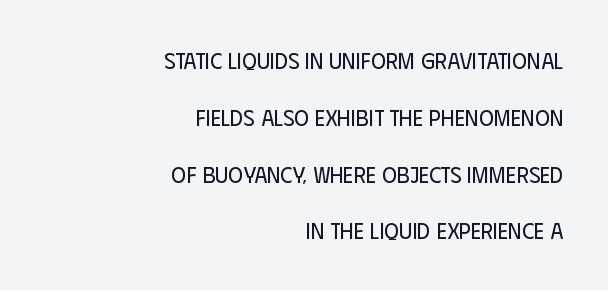
The image shows 23 px text type, upright; set right-aligned, loose line spacing (2.47x), normal letter spacing, not underlined.
